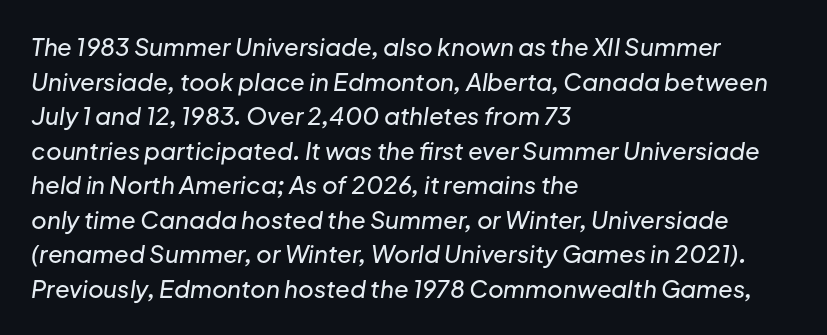
Q: Is the text italic (slanted)? A: Yes, it leans right by about 8 degrees.
Q: Is the text underlined? A: No.
Q: How is the paragraph aligned? A: Left-aligned.
Q: Is the spacing between letters normal or unusually wide? A: Normal.
Q: Is the spacing between lines tight, normal or loose? A: Normal.
